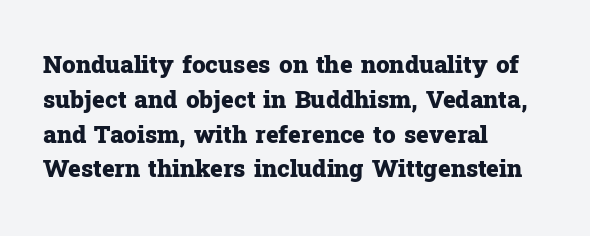
Nope, not italic — everything's standing straight. The passage shown has conventional tracking throughout. Bold? Absolutely — the strokes are thick and heavy. If you drew a ruler down the left edge, every line would touch it. The gap between lines stays unmarked. Horizontal bands of white between lines are of average thickness.
